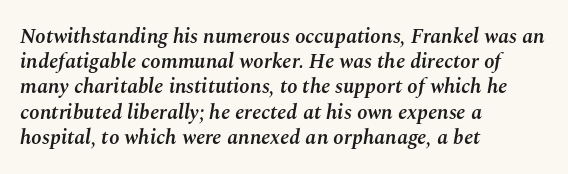
The image shows 21 px text type, italic (leaning right); set left-aligned, line spacing 1.2x, normal letter spacing, not underlined.
